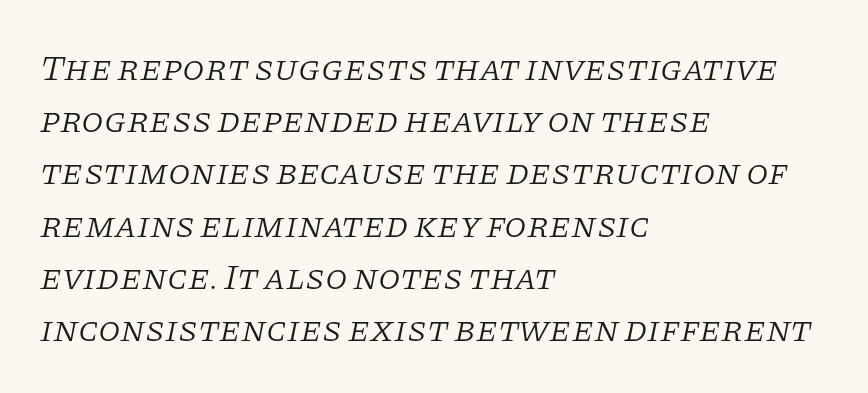
The image shows 36 px light serif type, italic (leaning right); set left-aligned, normal line spacing (1.45x), normal letter spacing, not underlined; low stroke contrast and a large x-height.
